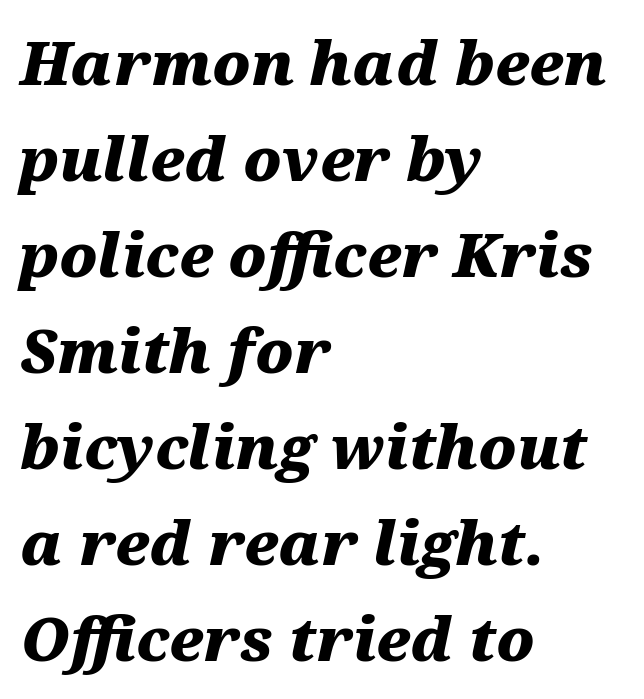
Q: Is the text bold? A: Yes.
Q: Is the text italic (slanted)? A: Yes, it leans right by about 12 degrees.
Q: Is the text underlined? A: No.
Q: How is the paragraph aligned? A: Left-aligned.
Q: Is the spacing between letters normal or unusually wide? A: Normal.
Q: Is the spacing between lines tight, normal or loose? A: Normal.
Q: Width (condensed, normal, or wide)? A: Wide.
Q: Stroke contrast? A: Medium.
Q: x-height? A: Medium.
Q: Monospaced? A: No.
